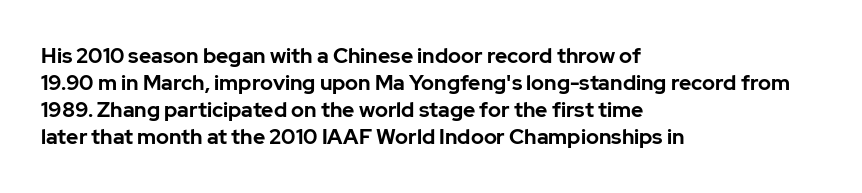
The space directly below the letters is spotless. In terms of leading, this rendering sits right in the middle. Notice how the stems are strictly vertical — no italics here. Honestly, the letter spacing is just normal — you wouldn't notice it. Typesetter's note: full bold, strokes at maximum text heaviness.
